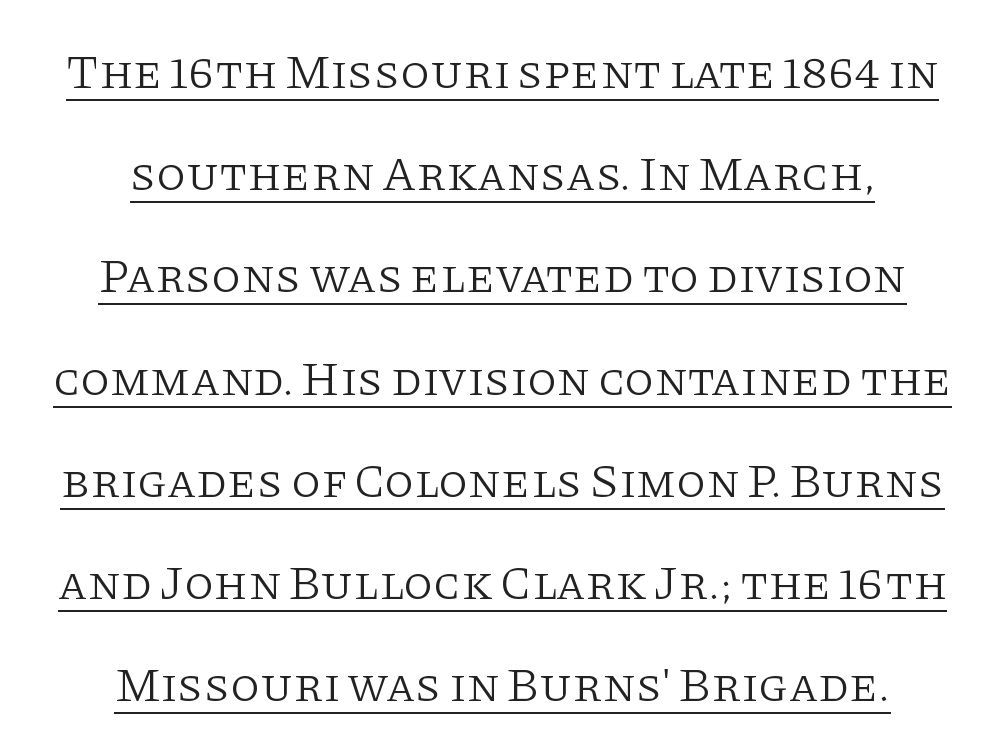
{"serif": "yes", "italic": "no", "bold": "no", "weight": "light", "width": "normal", "stroke_contrast": "low", "x_height": "large", "monospaced": "no", "underline": "yes", "align": "center", "line_spacing": "loose", "line_spacing_ratio": 2.13, "letter_spacing": "normal", "letter_spacing_em": 0.0, "glyph_px": 48}
